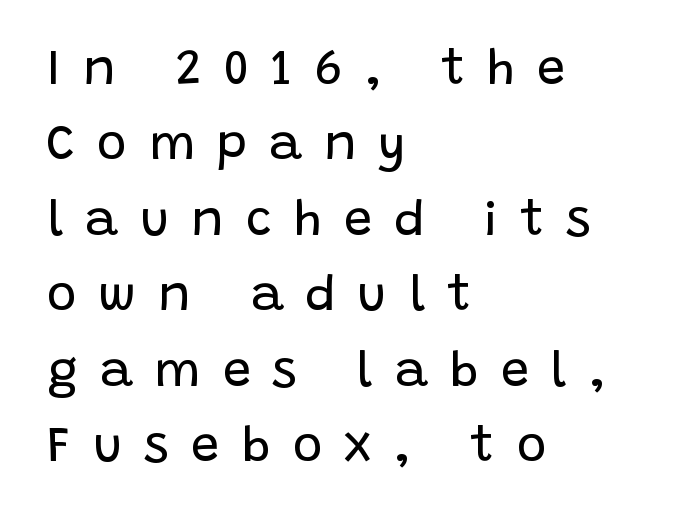
Short and long lines alike share a common starting point at left. What's the leading like? Ordinary, nothing unusual. The typography opts for an upright posture over an oblique one. Classification — sans serif.
